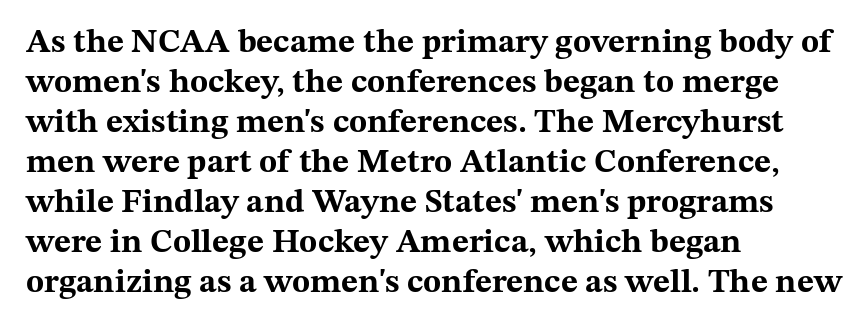
Q: Is the text bold? A: Yes.
Q: Is the text italic (slanted)? A: No, it is upright.
Q: Is the typeface a serif or a sans-serif typeface? A: Serif.
Q: Is the text underlined? A: No.
Q: How is the paragraph aligned? A: Left-aligned.
Q: Is the spacing between letters normal or unusually wide? A: Normal.
Q: Width (condensed, normal, or wide)? A: Wide.
Q: Stroke contrast? A: Medium.
Q: x-height? A: Medium.
Q: Monospaced? A: No.
